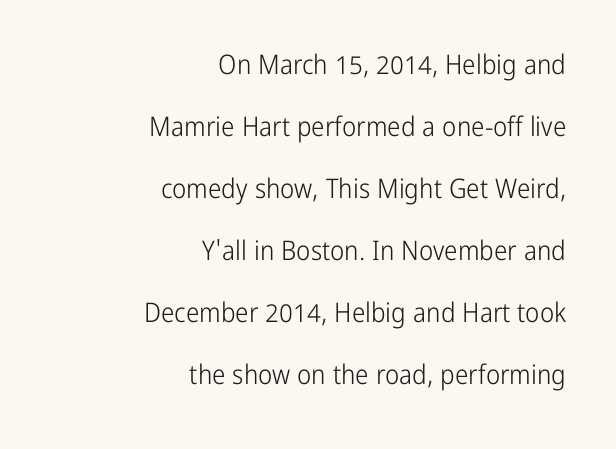
Q: Is the text bold? A: No.
Q: Is the text italic (slanted)? A: No, it is upright.
Q: Is the text underlined? A: No.
Q: How is the paragraph aligned? A: Right-aligned.
Q: Is the spacing between letters normal or unusually wide? A: Normal.
Q: Is the spacing between lines tight, normal or loose? A: Loose.
